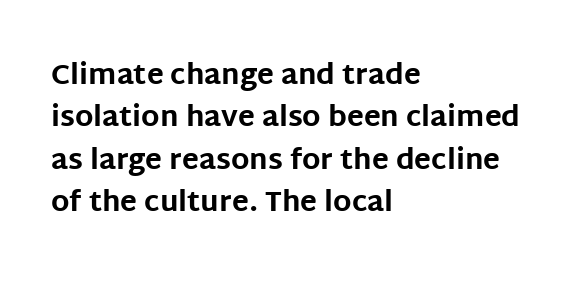
The image shows 28 px bold sans-serif type, upright; set left-aligned, normal line spacing (1.51x), normal letter spacing, not underlined; low stroke contrast and a large x-height.
